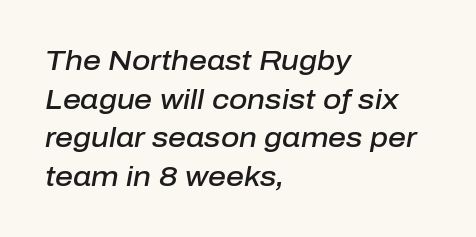
Q: Is the text bold? A: Semi-bold.
Q: Is the text italic (slanted)? A: Yes, it leans right by about 10 degrees.
Q: Is the text underlined? A: No.
Q: How is the paragraph aligned? A: Left-aligned.
Q: Is the spacing between letters normal or unusually wide? A: Normal.
Q: Is the spacing between lines tight, normal or loose? A: Normal.
Q: Width (condensed, normal, or wide)? A: Normal.
Q: Stroke contrast? A: Low.
Q: x-height? A: Medium.
Q: Monospaced? A: No.
